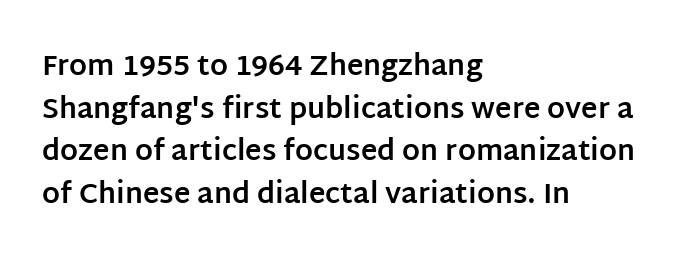
The image shows 28 px bold sans-serif type, upright; set left-aligned, normal line spacing (1.52x), normal letter spacing, not underlined; low stroke contrast and a large x-height.
